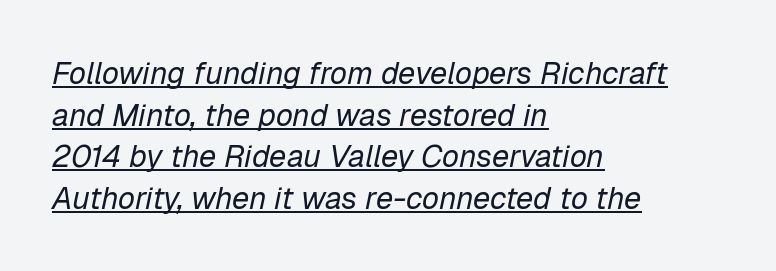
In terms of letterspacing, this is plain default setting. The passage shown is typed in a proportional face where columns would drift. Is there an underline? Yes — a line sits under the letters. The typography opts for an oblique posture over an upright one.
